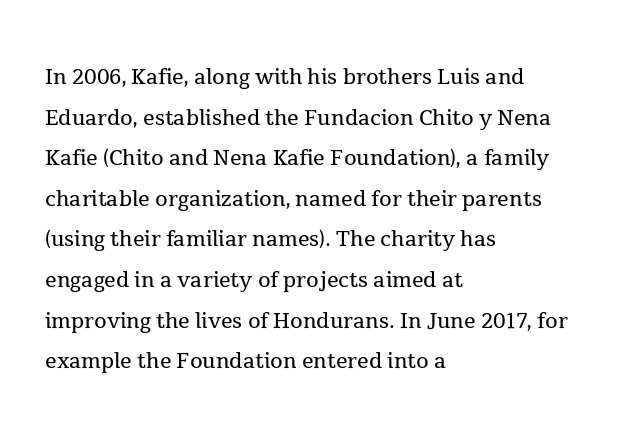
Q: Is the text bold? A: No.
Q: Is the text italic (slanted)? A: No, it is upright.
Q: Is the typeface a serif or a sans-serif typeface? A: Serif.
Q: Is the text underlined? A: No.
Q: How is the paragraph aligned? A: Left-aligned.
Q: Is the spacing between letters normal or unusually wide? A: Normal.
Q: Is the spacing between lines tight, normal or loose? A: Normal.
Q: Width (condensed, normal, or wide)? A: Normal.
Q: x-height? A: Medium.
Q: Monospaced? A: No.
